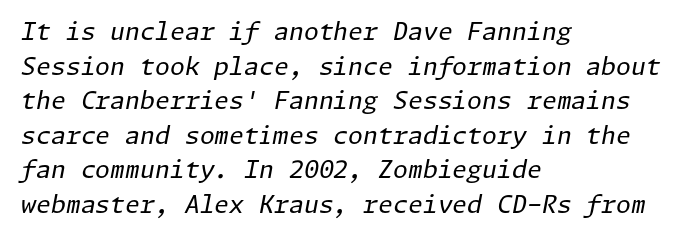
Glyph-to-glyph distance matches everyday printed text. Has an underline been added? It has not. Honestly, the row spacing looks completely unremarkable. There's an unmistakable incline to the writing here.
